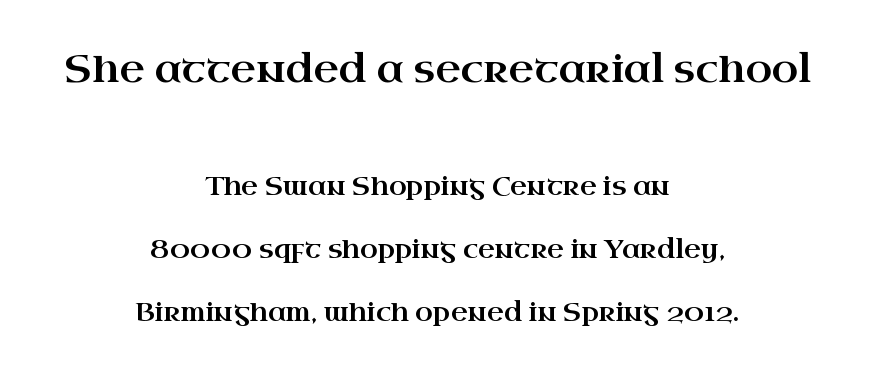
Q: Is the text italic (slanted)? A: No, it is upright.
Q: Is the typeface a serif or a sans-serif typeface? A: Serif.
Q: Is the text underlined? A: No.
Q: How is the paragraph aligned? A: Centered.
Q: Is the spacing between letters normal or unusually wide? A: Normal.
Q: Is the spacing between lines tight, normal or loose? A: Loose.
Q: Which block of text is set in a larger size, the first (top) or the second (bottom)? A: The first (top) one.
Q: Width (condensed, normal, or wide)? A: Wide.
Q: Stroke contrast? A: High.
Q: x-height? A: Small.
Q: Monospaced? A: No.
